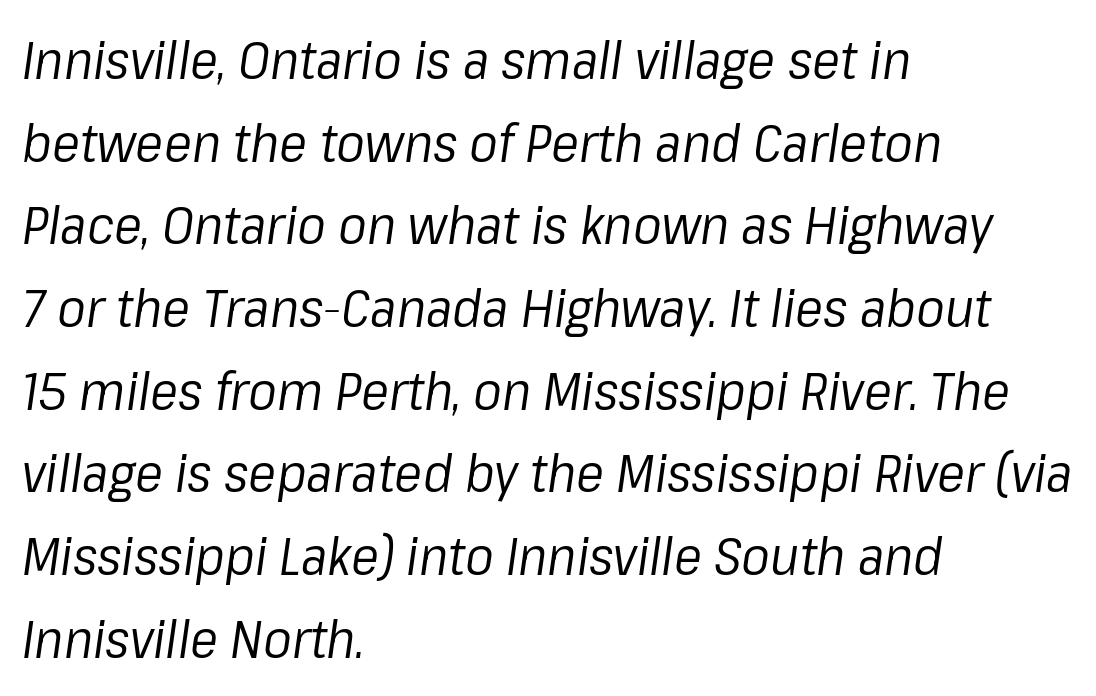
Q: Is the text bold? A: No.
Q: Is the text italic (slanted)? A: Yes, it leans right by about 8 degrees.
Q: Is the text underlined? A: No.
Q: How is the paragraph aligned? A: Left-aligned.
Q: Is the spacing between letters normal or unusually wide? A: Normal.
Q: Is the spacing between lines tight, normal or loose? A: Normal.
Q: Width (condensed, normal, or wide)? A: Normal.
Q: Stroke contrast? A: Low.
Q: x-height? A: Medium.
Q: Monospaced? A: No.
